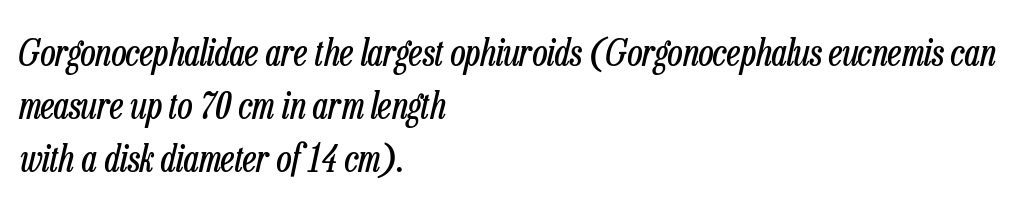
Is this a heavy cut? Hardly; it is regular or lighter. A typesetter would call this zero additional tracking. This sample has the flowing, uneven cadence of proportional lettering. The string is rendered with underlining switched off.
